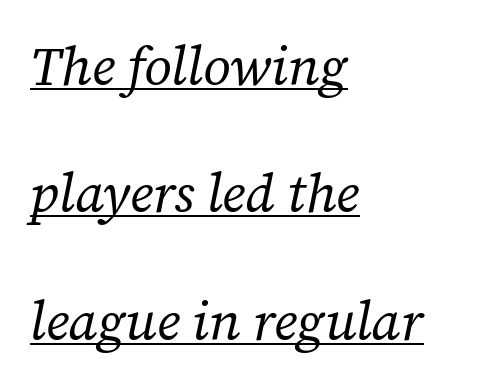
Typographically, this falls in the serif category. The passage shown leans; its letterforms are oblique. These lines are rendered in a variable-pitch font. This sample uses plain, unmodified letter spacing. Like a heading marked for emphasis, these lines bear an underscore. What's the leading like? Stretched, with rows far apart.
